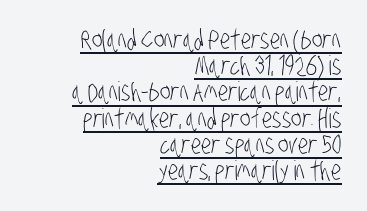
The image shows 27 px text type; set right-aligned, tight line spacing (0.97x), normal letter spacing, underlined.
